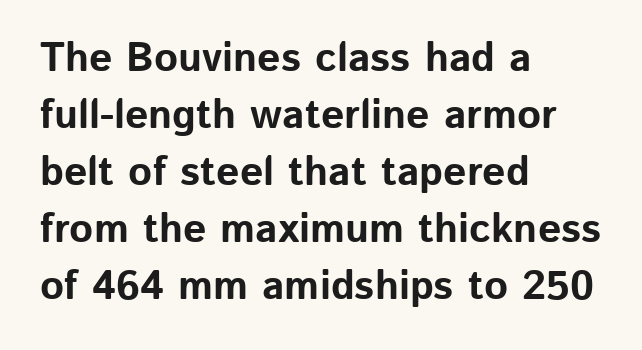
The image shows 41 px bold sans-serif type, upright; set left-aligned, normal line spacing (1.39x), normal letter spacing, not underlined; low stroke contrast and a medium x-height.
